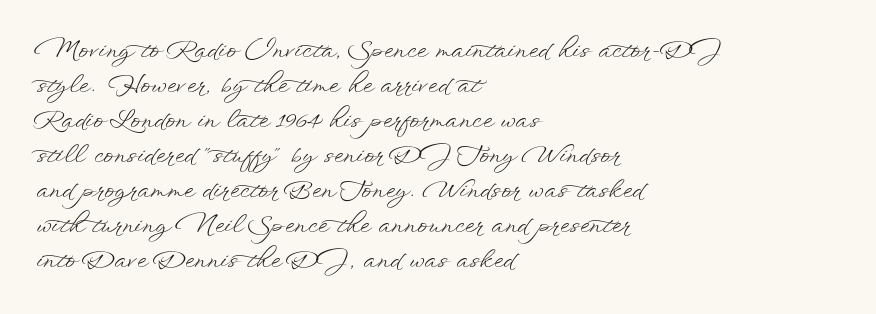
Q: Is the text bold? A: No.
Q: Is the text italic (slanted)? A: Yes.
Q: Is the text underlined? A: No.
Q: How is the paragraph aligned? A: Left-aligned.
Q: Is the spacing between letters normal or unusually wide? A: Normal.
Q: Is the spacing between lines tight, normal or loose? A: Normal.
